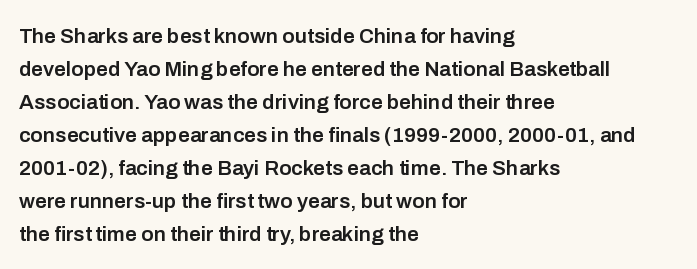
The image shows 21 px text type, upright; set left-aligned, normal line spacing (1.57x), normal letter spacing, not underlined.
